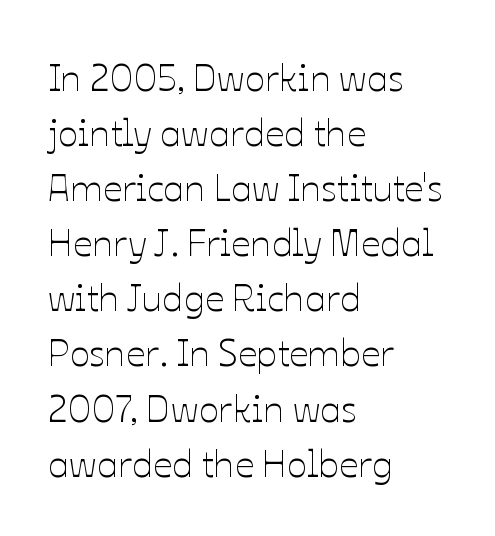
{"italic": "no", "bold": "no", "weight": "thin", "width": "normal", "stroke_contrast": "low", "x_height": "medium", "monospaced": "no", "underline": "no", "align": "left", "line_spacing": "normal", "line_spacing_ratio": 1.45, "letter_spacing": "normal", "letter_spacing_em": 0.0, "glyph_px": 38}
